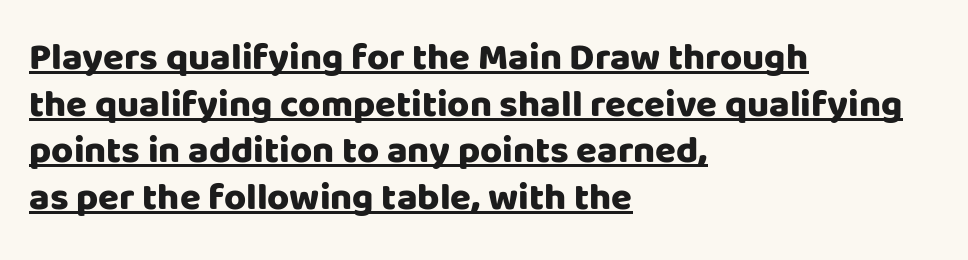
{"serif": "no", "italic": "no", "bold": "yes", "weight": "heavy", "width": "normal", "stroke_contrast": "low", "x_height": "large", "monospaced": "no", "underline": "yes", "align": "left", "line_spacing_ratio": 1.23, "letter_spacing": "normal", "letter_spacing_em": 0.0, "glyph_px": 38}
